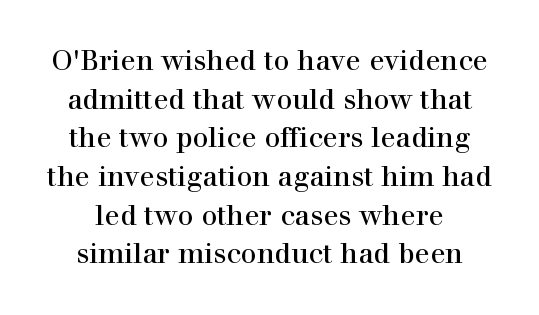
Look at the tracking — it's just the regular setting, nothing added. The letters stand upright; this is a roman face. Note the varied advance widths — an 'i' is clearly narrower than an 'm'. The passage shown is typeset with a serif family. Evenly set lines give the paragraph a standard silhouette.
